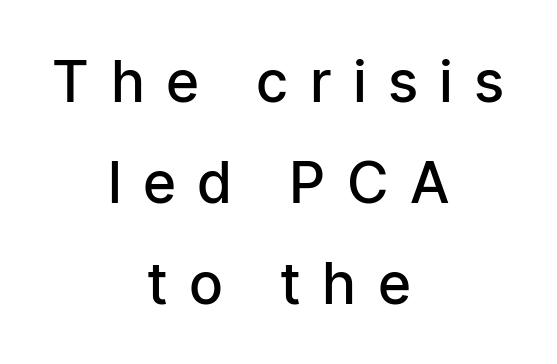
Q: Is the text bold? A: Semi-bold.
Q: Is the text italic (slanted)? A: No, it is upright.
Q: Is the typeface a serif or a sans-serif typeface? A: Sans-serif.
Q: Is the text underlined? A: No.
Q: How is the paragraph aligned? A: Centered.
Q: Is the spacing between letters normal or unusually wide? A: Unusually wide.
Q: Width (condensed, normal, or wide)? A: Condensed.
Q: Stroke contrast? A: Low.
Q: x-height? A: Medium.
Q: Monospaced? A: No.
